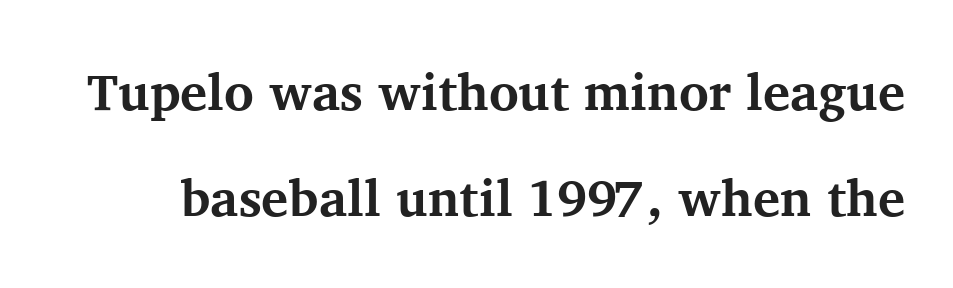
{"serif": "yes", "italic": "no", "bold": "yes", "weight": "bold", "width": "normal", "stroke_contrast": "medium", "x_height": "medium", "monospaced": "no", "underline": "no", "line_spacing": "loose", "line_spacing_ratio": 2.08, "letter_spacing": "normal", "letter_spacing_em": 0.0, "glyph_px": 51}
